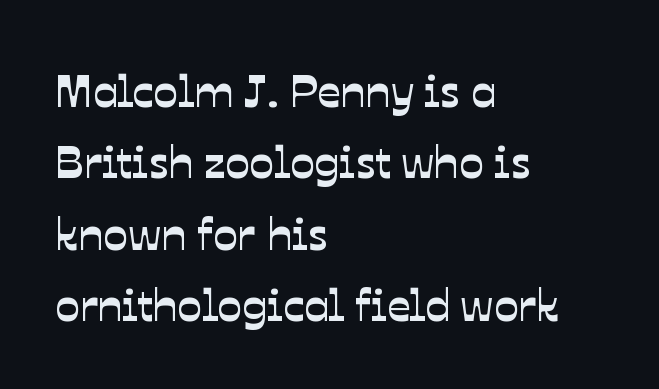
Visually the block forms a straight wall on the left and a jagged coastline on the right. Each row of text sits above clean, open space. Compared with typical paragraphs, the rows here are spaced about the same. The rendering uses natural spacing where letterforms have individual widths. Here the glyphs are tracked normally, forming tight word shapes. The rendering shows plain stroke endings on the letterforms — a sans-serif design.
